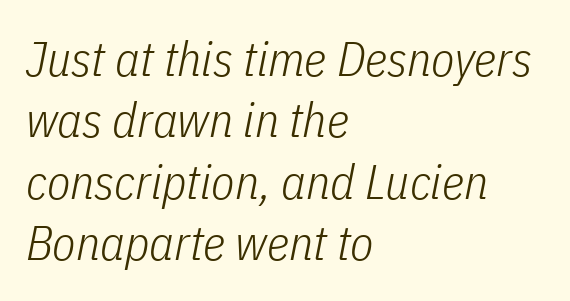
{"italic": "yes", "lean": "right", "slant_degrees": 11, "bold": "no", "weight": "light", "width": "condensed", "stroke_contrast": "low", "x_height": "medium", "monospaced": "no", "underline": "no", "align": "left", "line_spacing": "normal", "line_spacing_ratio": 1.28, "letter_spacing": "normal", "letter_spacing_em": 0.0, "glyph_px": 48}
